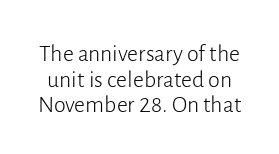
{"italic": "no", "bold": "no", "underline": "no", "line_spacing": "tight", "line_spacing_ratio": 1.07, "letter_spacing": "normal", "letter_spacing_em": 0.0, "glyph_px": 24}
